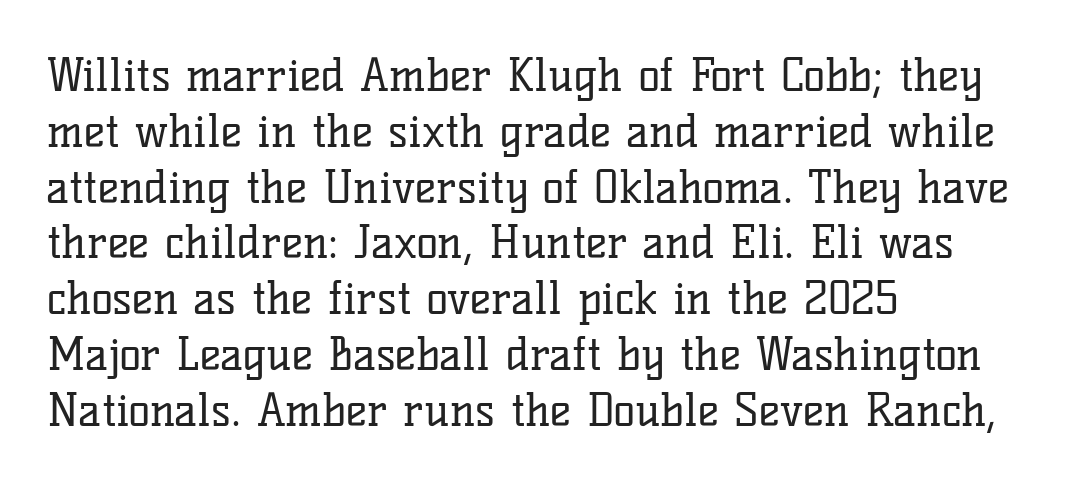
The face used here is proportionally spaced, like ordinary book or web type. This is serif lettering, the kind often seen in printed books. Unlike italic type, these characters show no tilt at all. Is the type heavy? It reads as light-to-regular instead. The specimen omits any rule beneath the text block's lines.
